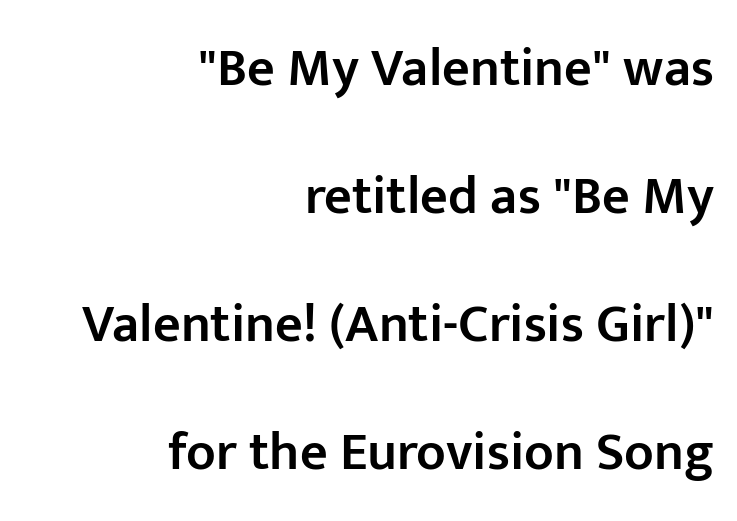
The image shows 54 px semibold sans-serif type, upright; set right-aligned, loose line spacing (2.37x), normal letter spacing, not underlined; low stroke contrast and a medium x-height.
